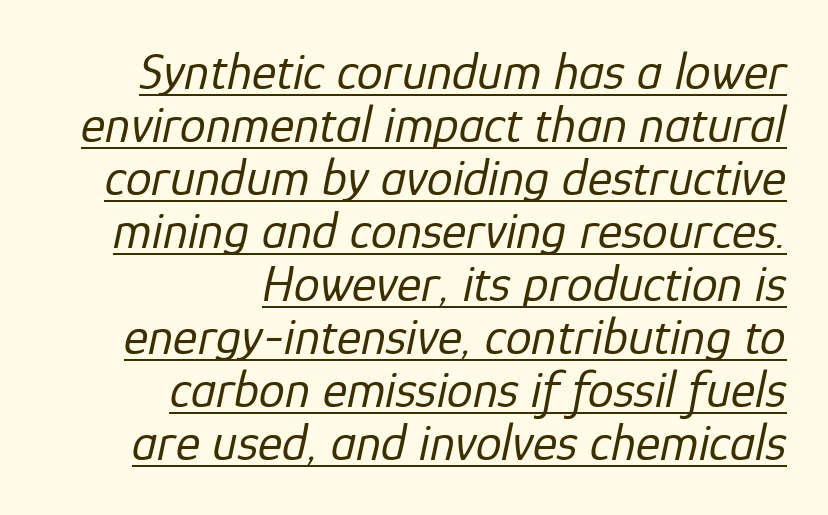
The image shows 52 px regular-weight type, italic (leaning right); set right-aligned, tight line spacing (1.02x), normal letter spacing, underlined; low stroke contrast and a medium x-height.
